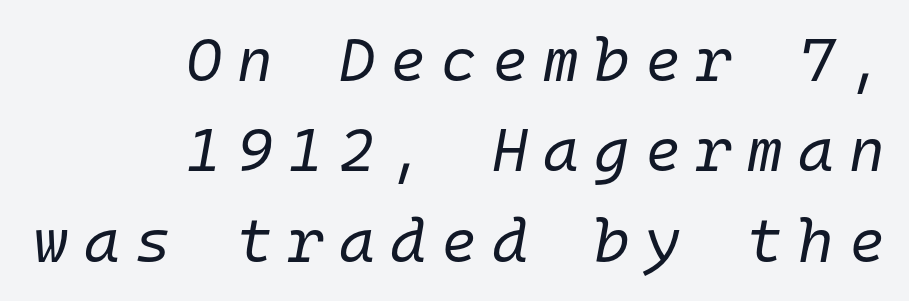
Q: Is the text bold? A: No.
Q: Is the text italic (slanted)? A: Yes, it leans right by about 10 degrees.
Q: Is the text underlined? A: No.
Q: How is the paragraph aligned? A: Right-aligned.
Q: Is the spacing between letters normal or unusually wide? A: Unusually wide.
Q: Is the spacing between lines tight, normal or loose? A: Normal.
Q: Width (condensed, normal, or wide)? A: Normal.
Q: Stroke contrast? A: Low.
Q: x-height? A: Medium.
Q: Monospaced? A: Yes.
